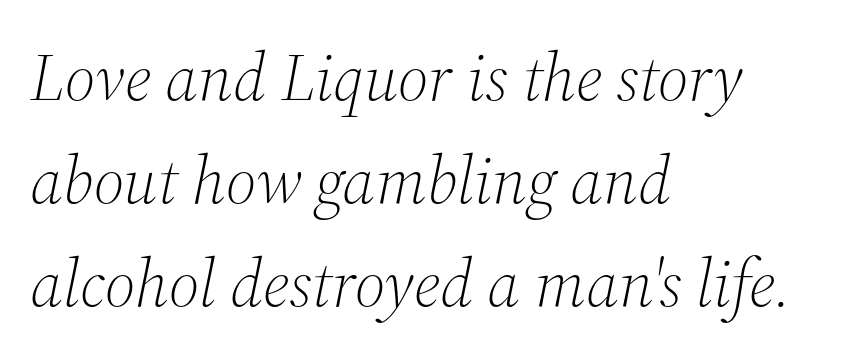
Leftover space on each line is placed entirely after the last word. The font's italic variant was chosen for this text. Between one letter and the next there's only the usual sliver of space. Look at the bottom of the vertical strokes: they flare into serifs here.
